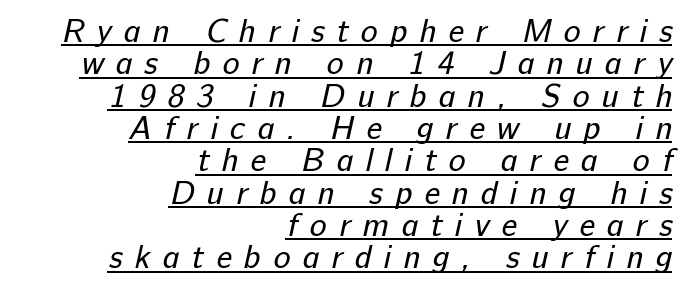
Q: Is the text bold? A: No.
Q: Is the typeface a serif or a sans-serif typeface? A: Sans-serif.
Q: Is the text underlined? A: Yes.
Q: How is the paragraph aligned? A: Right-aligned.
Q: Is the spacing between letters normal or unusually wide? A: Unusually wide.
Q: Is the spacing between lines tight, normal or loose? A: Tight.
Q: Width (condensed, normal, or wide)? A: Normal.
Q: Stroke contrast? A: Low.
Q: x-height? A: Medium.
Q: Monospaced? A: No.
